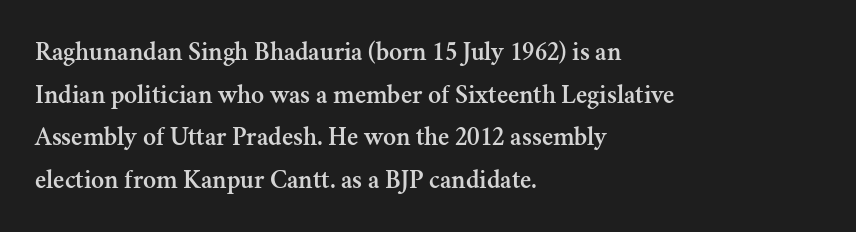
The words here are not underlined. Upright lettering throughout. This rendering leaves character spacing at its baseline value. These lines stack with their left ends in a neat column. Vertical spacing — default.
